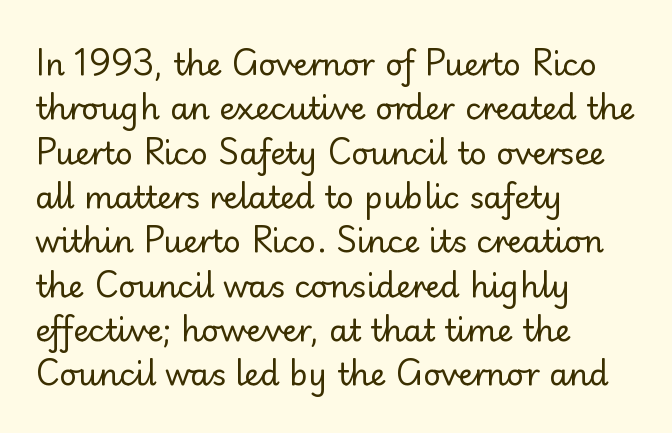
Q: Is the text bold? A: No.
Q: Is the text italic (slanted)? A: No, it is upright.
Q: Is the typeface a serif or a sans-serif typeface? A: Sans-serif.
Q: Is the text underlined? A: No.
Q: How is the paragraph aligned? A: Left-aligned.
Q: Is the spacing between letters normal or unusually wide? A: Normal.
Q: Is the spacing between lines tight, normal or loose? A: Normal.
Q: Width (condensed, normal, or wide)? A: Normal.
Q: Stroke contrast? A: Low.
Q: x-height? A: Small.
Q: Monospaced? A: No.
